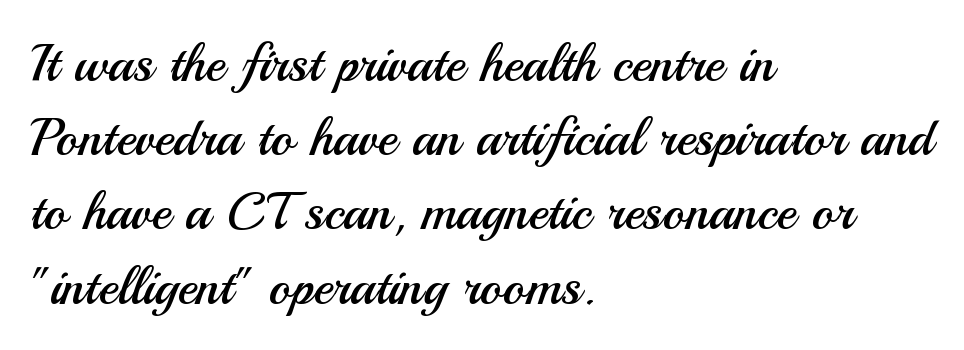
{"serif": "no", "bold": "no", "weight": "regular", "width": "normal", "stroke_contrast": "medium", "x_height": "small", "monospaced": "no", "underline": "no", "align": "left", "line_spacing": "normal", "line_spacing_ratio": 1.4, "letter_spacing": "normal", "letter_spacing_em": 0.0, "glyph_px": 53}
